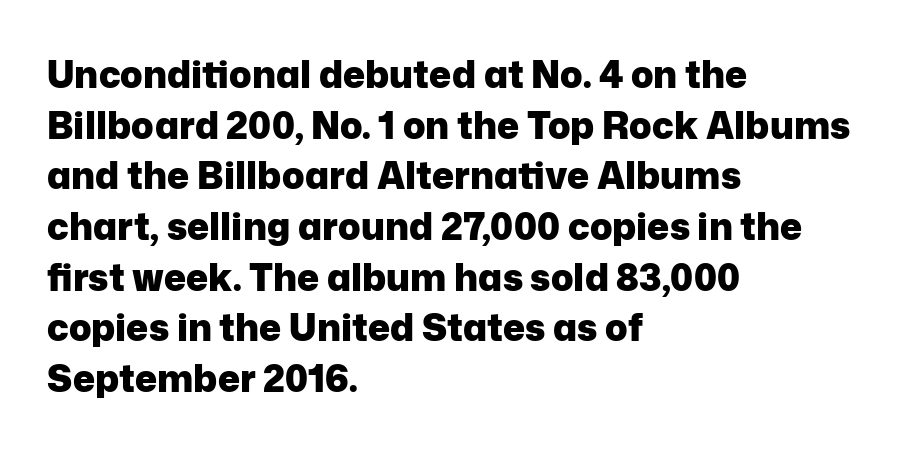
Quick note: interline space is typical. The line texture is even and compact thanks to regular tracking. Notice how the stems are strictly vertical — no italics here. These lines carry a lot of weight — the face is fully bold. Alignment: flush left.
